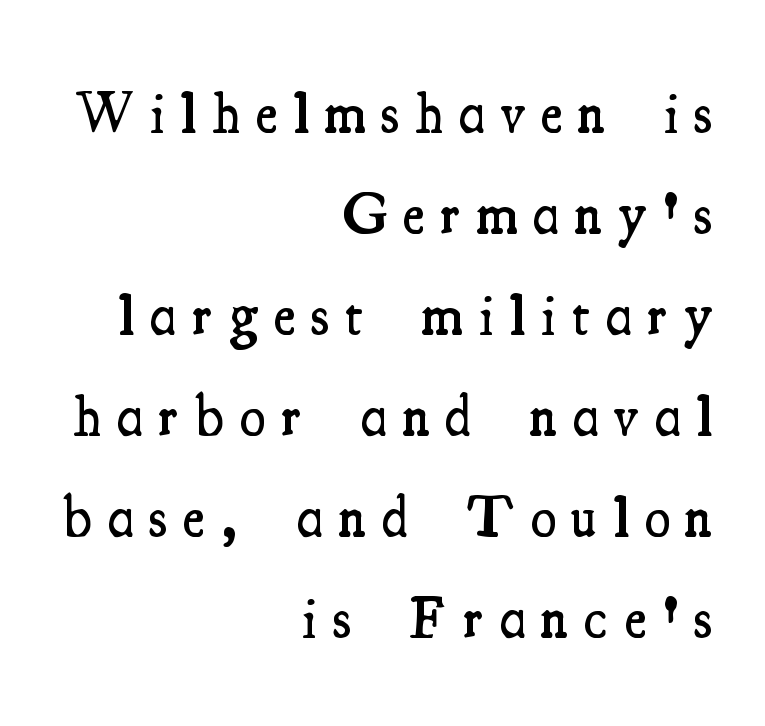
Teacher's note: observe the even right margin — that is flush-right alignment. The typography opts for an upright posture over an oblique one. Is this a fixed-width face? No — the glyphs have proportional, varying widths. On the weight axis this lands at semibold, roughly 600. In terms of letterform style, serifs are clearly present. Underlining? Definitely not there.
